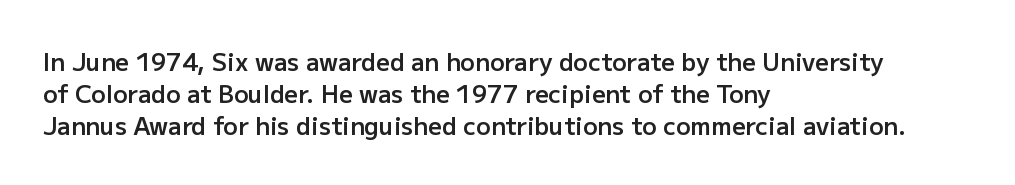
The image shows 24 px text type, upright; set left-aligned, normal line spacing (1.33x), normal letter spacing, not underlined.
